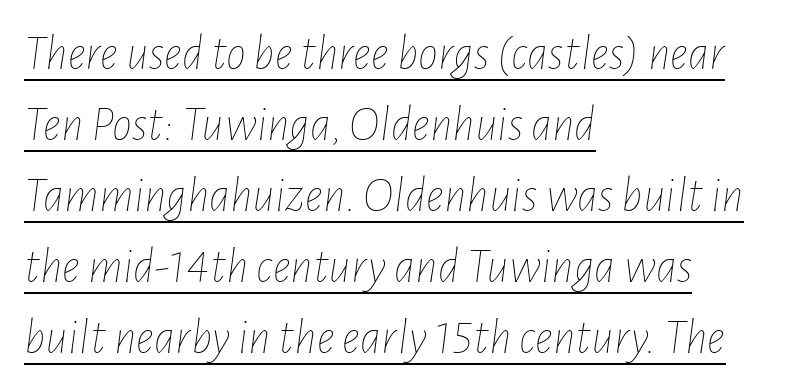
Q: Is the text bold? A: No.
Q: Is the text italic (slanted)? A: Yes, it leans right by about 7 degrees.
Q: Is the text underlined? A: Yes.
Q: How is the paragraph aligned? A: Left-aligned.
Q: Is the spacing between letters normal or unusually wide? A: Normal.
Q: Is the spacing between lines tight, normal or loose? A: Normal.
Q: Width (condensed, normal, or wide)? A: Condensed.
Q: Stroke contrast? A: Low.
Q: x-height? A: Medium.
Q: Monospaced? A: No.
